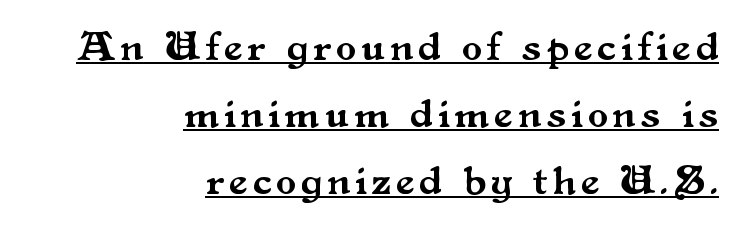
The image shows 41 px serif type, upright; set right-aligned, normal line spacing (1.63x), underlined; medium stroke contrast and a small x-height.
